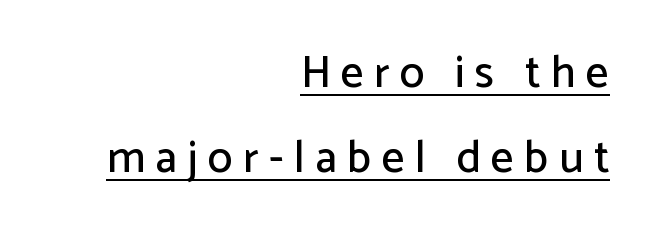
A sans-serif font was chosen for this passage. Horizontal alignment here is rightward, an uncommon choice for prose. The passage shown is typed in a proportional face where columns would drift. Letter spacing: wide. Students, observe the line beneath the letters — that is underlining.
